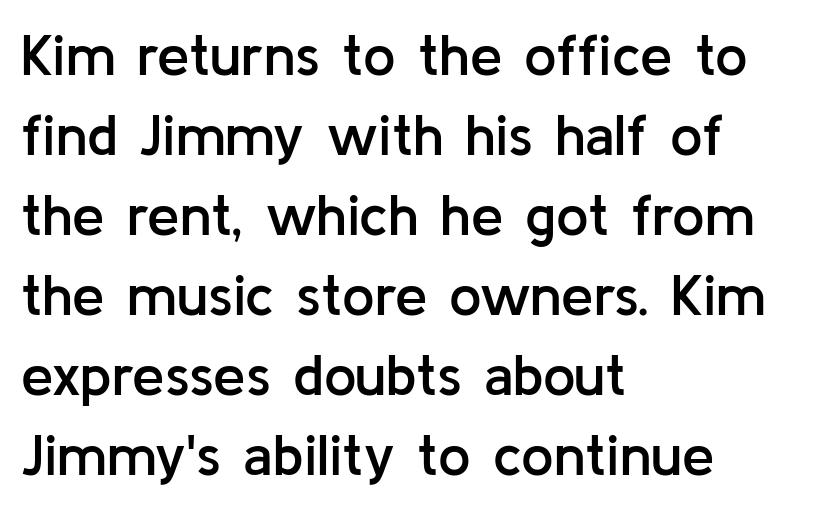
Spacing between characters is what you'd get straight out of the box. Descender tails drop into unmarked territory. The rag falls on the right side of this text block. A bit beefed up — I'd call it semibold rather than bold.
